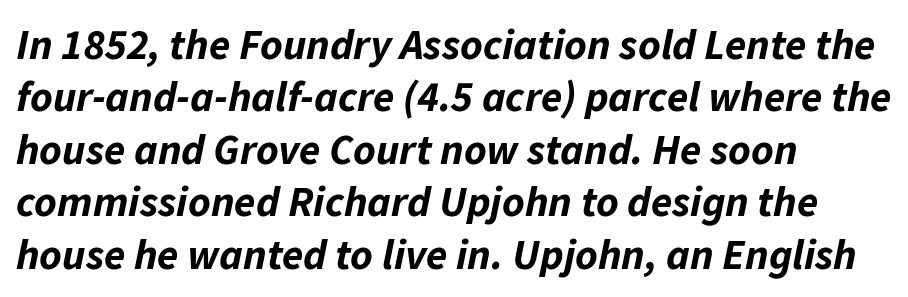
{"italic": "yes", "lean": "right", "slant_degrees": 11, "bold": "yes", "weight": "bold", "width": "normal", "stroke_contrast": "low", "x_height": "medium", "monospaced": "no", "underline": "no", "align": "left", "line_spacing_ratio": 1.22, "letter_spacing": "normal", "letter_spacing_em": 0.0, "glyph_px": 43}
